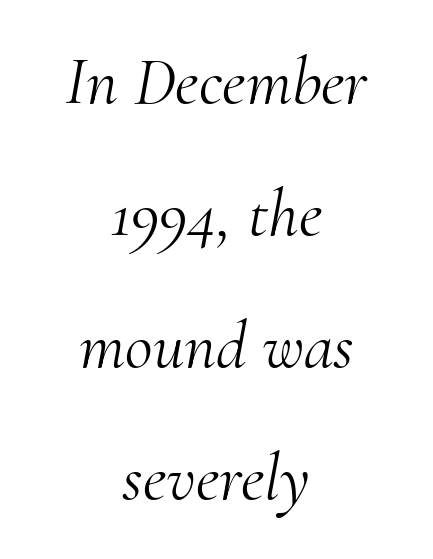
The image shows 68 px light serif type, italic (leaning right); set centered, loose line spacing (1.94x), normal letter spacing, not underlined; medium stroke contrast and a small x-height.
